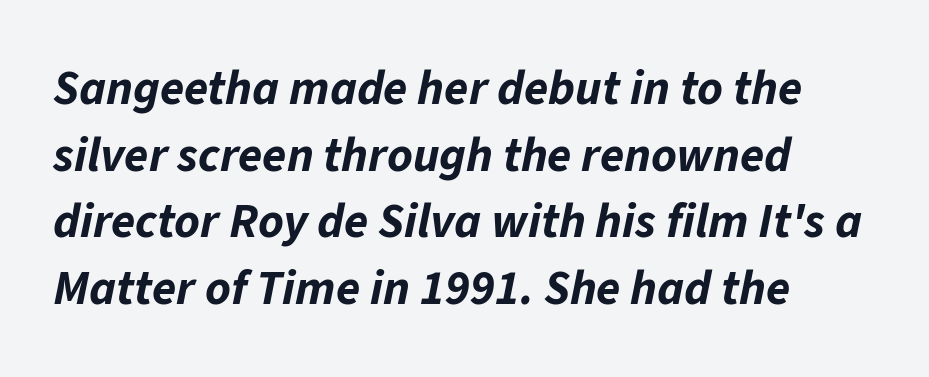
Q: Is the text bold? A: Yes.
Q: Is the text italic (slanted)? A: Yes, it leans right by about 11 degrees.
Q: Is the text underlined? A: No.
Q: How is the paragraph aligned? A: Left-aligned.
Q: Is the spacing between letters normal or unusually wide? A: Normal.
Q: Is the spacing between lines tight, normal or loose? A: Normal.
Q: Width (condensed, normal, or wide)? A: Normal.
Q: Stroke contrast? A: Low.
Q: x-height? A: Medium.
Q: Monospaced? A: No.
